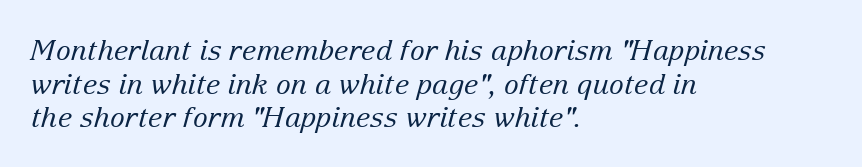
Font category for this specimen: serif. Nobody drew a line under any word here. The specimen reads as italic at a glance. Stem width sits at or under what a default text font uses. In terms of letterspacing, this is plain default setting. Think of a printed novel: that variable character pitch is what you see here.
